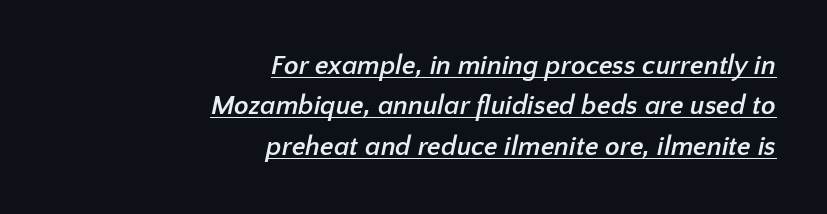
Caption: lettering with a line underneath. The passage shown stacks its lines at a standard gap. Compared with a flush-left layout, this one pins lines to the opposite, right side. Emphasis by weight is at full strength: bold. Is the letter spacing exaggerated? No — it looks like the ordinary default.
